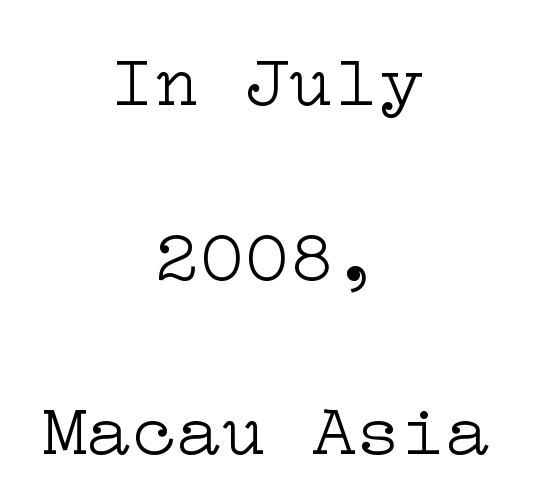
The font family rendered here belongs to the serif group. Nobody touched the tracking dial on this one. Reading down the column, the eye jumps a long way to each next line. The letters stand upright; this is a roman face. Any mark beneath the type? The region is blank. The rag falls on both sides of this text block equally.
